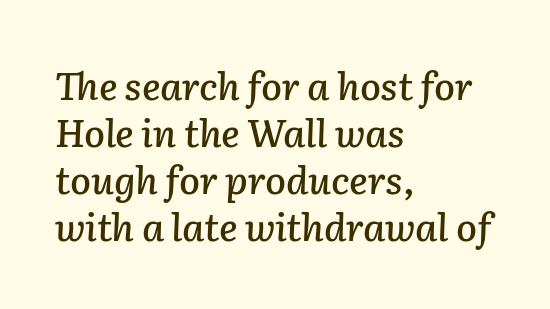
Q: Is the text italic (slanted)? A: Yes, it leans right by about 2 degrees.
Q: Is the text underlined? A: No.
Q: How is the paragraph aligned? A: Left-aligned.
Q: Is the spacing between letters normal or unusually wide? A: Normal.
Q: Width (condensed, normal, or wide)? A: Normal.
Q: Stroke contrast? A: Low.
Q: x-height? A: Medium.
Q: Monospaced? A: No.
